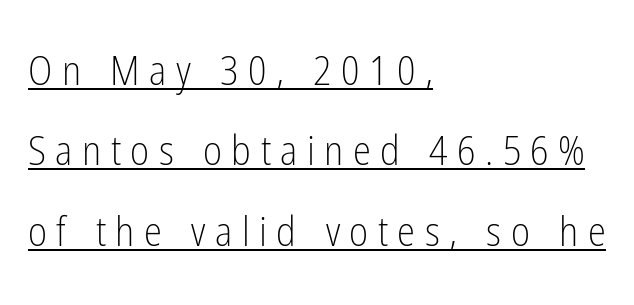
Q: Is the text bold? A: No.
Q: Is the text italic (slanted)? A: No, it is upright.
Q: Is the typeface a serif or a sans-serif typeface? A: Sans-serif.
Q: Is the text underlined? A: Yes.
Q: How is the paragraph aligned? A: Left-aligned.
Q: Is the spacing between letters normal or unusually wide? A: Unusually wide.
Q: Is the spacing between lines tight, normal or loose? A: Loose.
Q: Width (condensed, normal, or wide)? A: Condensed.
Q: Stroke contrast? A: Low.
Q: x-height? A: Medium.
Q: Monospaced? A: No.
